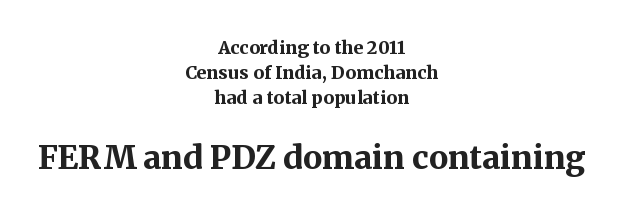
This sample keeps an unexceptional amount of space between lines. You could not count columns in this text — the font is proportionally spaced. Posture: vertical. A typesetter would call this zero additional tracking. Emphasis by weight is at full strength: bold.
